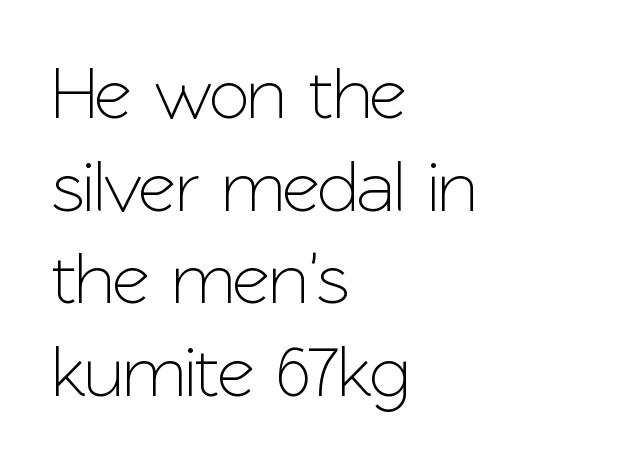
The image shows 73 px sans-serif type, upright; set left-aligned, normal line spacing (1.27x), normal letter spacing, not underlined; low stroke contrast and a medium x-height.
